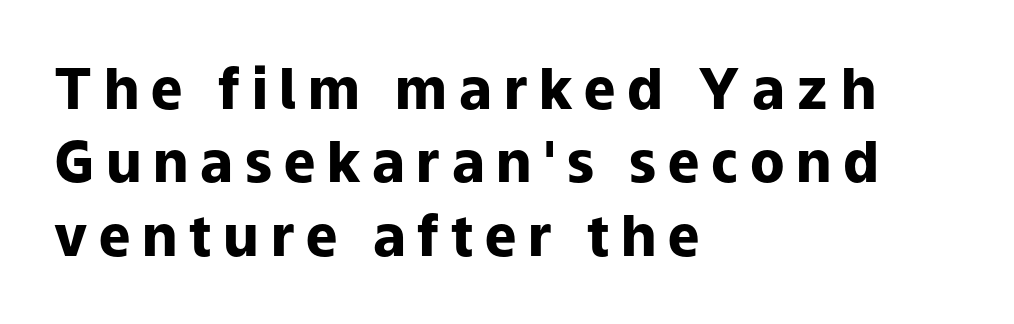
This is heavy type, rendered in bold. Think of a printed novel: that variable character pitch is what you see here. Vertically, the passage feels balanced, rows spaced as you'd expect. A student would call this left alignment; a typographer would say flush left, rag right.
